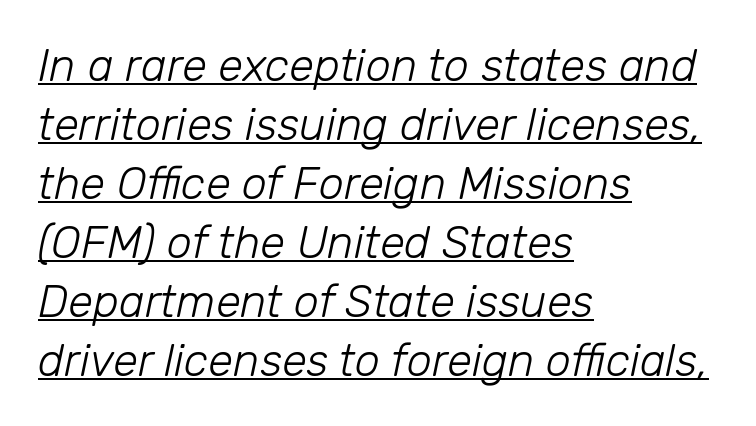
The image shows 45 px light type, italic (leaning right); set left-aligned, normal line spacing (1.31x), normal letter spacing, underlined; low stroke contrast and a medium x-height.
